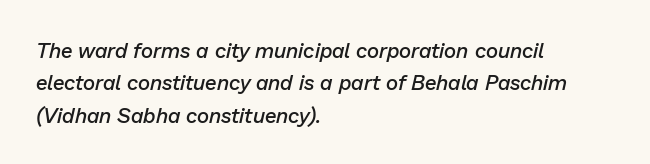
Q: Is the text bold? A: Semi-bold.
Q: Is the text italic (slanted)? A: Yes, it leans right by about 13 degrees.
Q: Is the text underlined? A: No.
Q: How is the paragraph aligned? A: Left-aligned.
Q: Is the spacing between letters normal or unusually wide? A: Normal.
Q: Is the spacing between lines tight, normal or loose? A: Normal.
